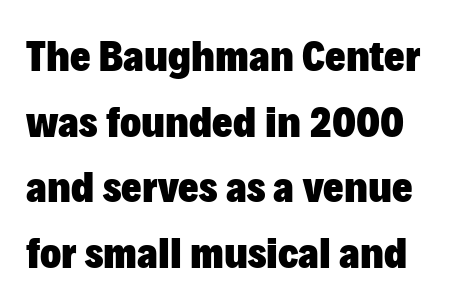
{"serif": "no", "italic": "no", "bold": "yes", "weight": "heavy", "width": "normal", "stroke_contrast": "low", "x_height": "medium", "monospaced": "no", "underline": "no", "line_spacing": "normal", "line_spacing_ratio": 1.49, "letter_spacing": "normal", "letter_spacing_em": 0.0, "glyph_px": 44}
